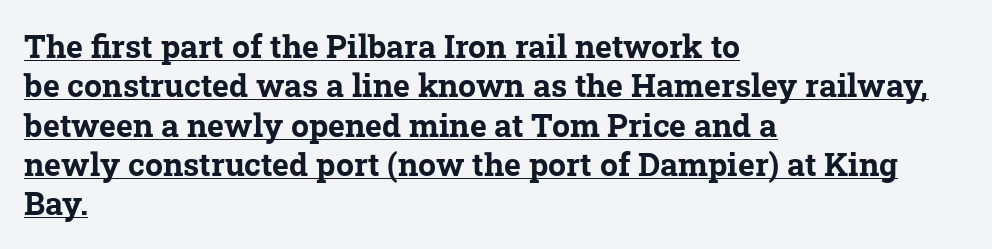
The image shows 32 px bold serif type; set left-aligned, line spacing 1.23x, normal letter spacing, underlined; low stroke contrast and a medium x-height.
